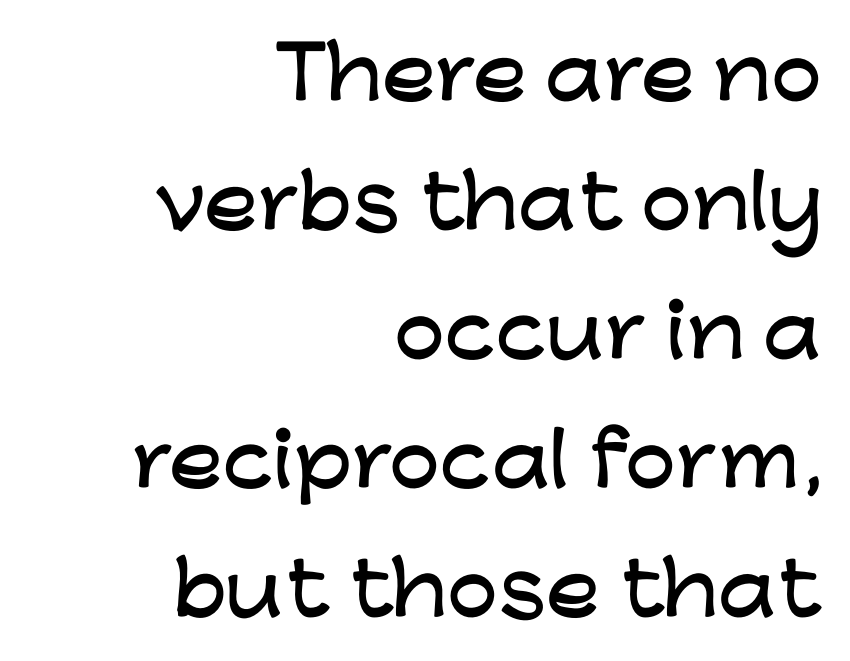
{"serif": "no", "italic": "no", "width": "wide", "stroke_contrast": "low", "x_height": "medium", "monospaced": "no", "underline": "no", "align": "right", "line_spacing_ratio": 1.79, "letter_spacing": "normal", "letter_spacing_em": 0.0, "glyph_px": 72}
